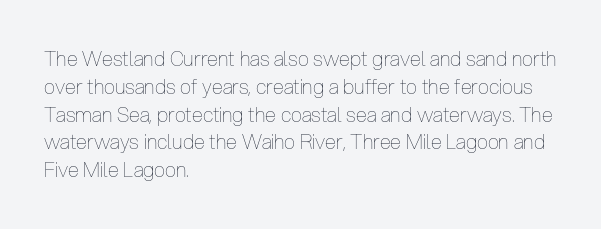
{"italic": "no", "bold": "no", "underline": "no", "align": "left", "line_spacing": "normal", "line_spacing_ratio": 1.39, "letter_spacing": "normal", "letter_spacing_em": 0.0, "glyph_px": 20}
